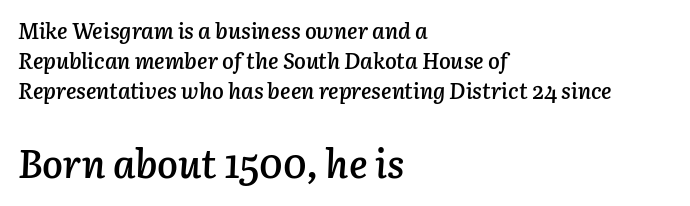
The image shows 39 px semibold type, italic (leaning right); set left-aligned, normal line spacing (1.37x), normal letter spacing, not underlined; the second (bottom) block is 1.77x larger; low stroke contrast and a medium x-height.
